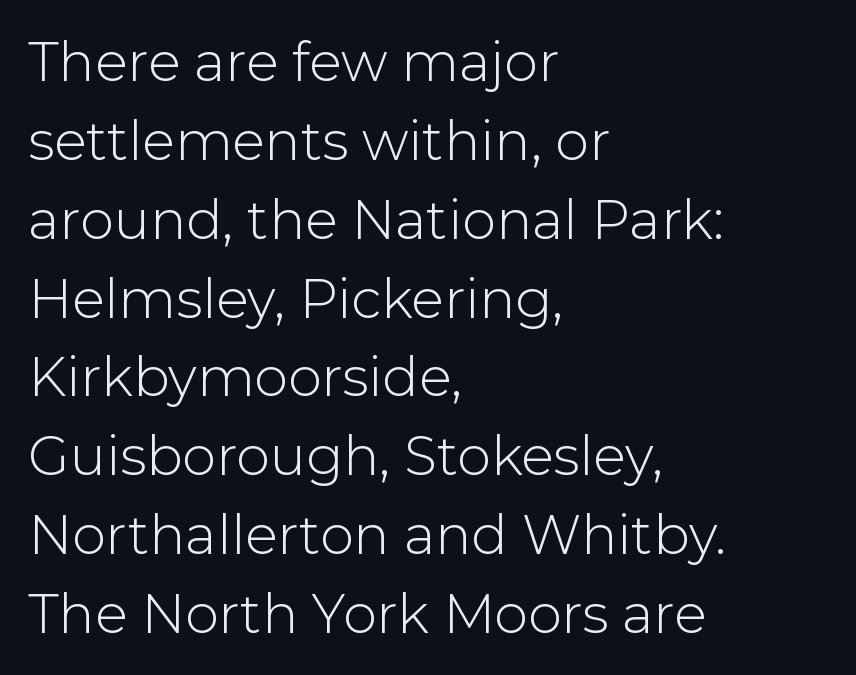
{"serif": "no", "italic": "no", "bold": "no", "weight": "light", "width": "normal", "stroke_contrast": "low", "x_height": "medium", "monospaced": "no", "underline": "no", "align": "left", "line_spacing": "normal", "line_spacing_ratio": 1.46, "letter_spacing": "normal", "letter_spacing_em": 0.0, "glyph_px": 54}
